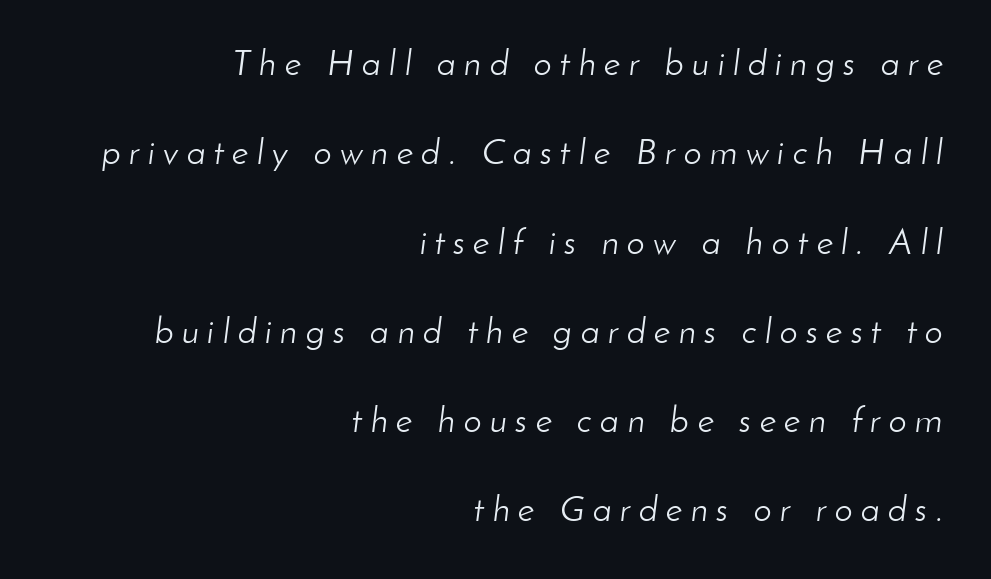
{"italic": "yes", "lean": "right", "slant_degrees": 8, "bold": "no", "weight": "light", "width": "normal", "stroke_contrast": "low", "x_height": "small", "monospaced": "no", "underline": "no", "align": "right", "line_spacing": "loose", "line_spacing_ratio": 2.48, "letter_spacing": "wide", "letter_spacing_em": 0.23, "glyph_px": 36}
